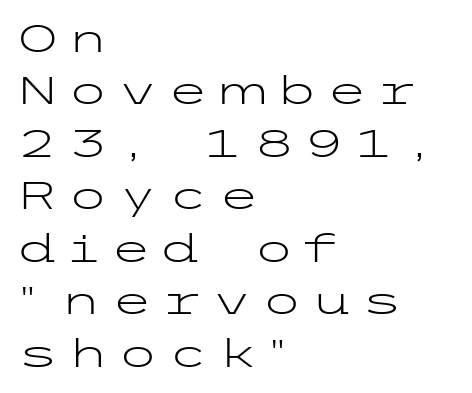
{"serif": "no", "italic": "no", "bold": "no", "weight": "light", "width": "wide", "stroke_contrast": "low", "x_height": "medium", "underline": "no", "align": "left", "line_spacing": "normal", "line_spacing_ratio": 1.38, "letter_spacing": "wide", "letter_spacing_em": 0.22, "glyph_px": 38}
